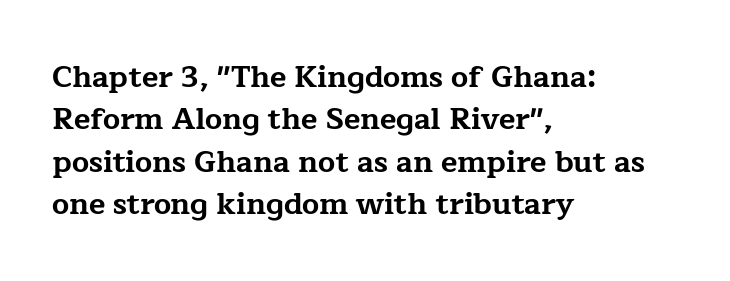
Q: Is the text bold? A: Yes.
Q: Is the text italic (slanted)? A: No, it is upright.
Q: Is the typeface a serif or a sans-serif typeface? A: Serif.
Q: Is the text underlined? A: No.
Q: How is the paragraph aligned? A: Left-aligned.
Q: Is the spacing between letters normal or unusually wide? A: Normal.
Q: Is the spacing between lines tight, normal or loose? A: Normal.
Q: Width (condensed, normal, or wide)? A: Wide.
Q: Stroke contrast? A: Low.
Q: x-height? A: Medium.
Q: Monospaced? A: No.
